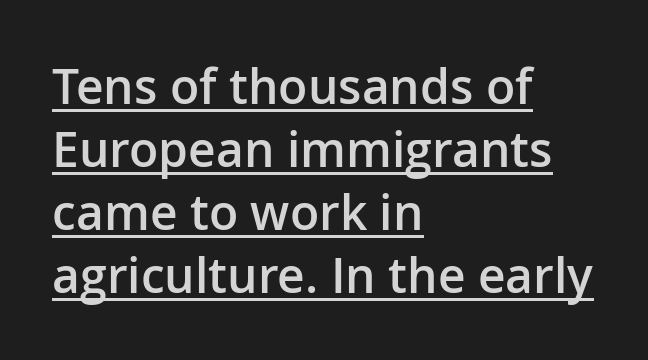
Q: Is the text bold? A: Semi-bold.
Q: Is the text italic (slanted)? A: No, it is upright.
Q: Is the typeface a serif or a sans-serif typeface? A: Sans-serif.
Q: Is the text underlined? A: Yes.
Q: How is the paragraph aligned? A: Left-aligned.
Q: Is the spacing between letters normal or unusually wide? A: Normal.
Q: Is the spacing between lines tight, normal or loose? A: Normal.
Q: Width (condensed, normal, or wide)? A: Normal.
Q: Stroke contrast? A: Low.
Q: x-height? A: Medium.
Q: Monospaced? A: No.
